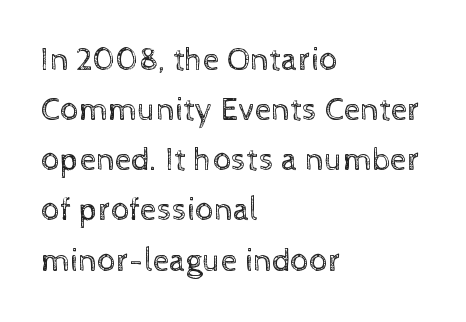
Q: Is the text bold? A: No.
Q: Is the text italic (slanted)? A: No, it is upright.
Q: Is the text underlined? A: No.
Q: How is the paragraph aligned? A: Left-aligned.
Q: Is the spacing between letters normal or unusually wide? A: Normal.
Q: Is the spacing between lines tight, normal or loose? A: Normal.
Q: Width (condensed, normal, or wide)? A: Normal.
Q: x-height? A: Medium.
Q: Monospaced? A: No.
